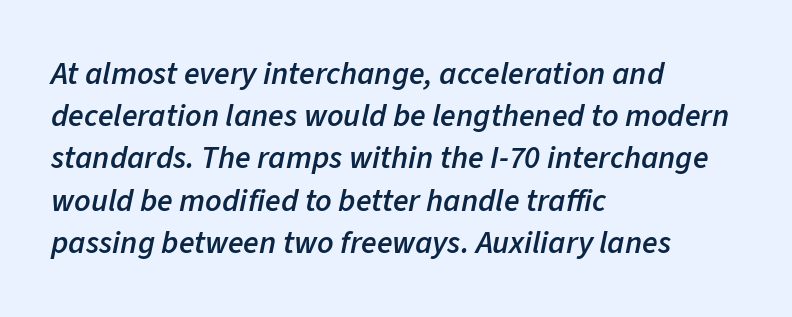
Q: Is the text bold? A: Semi-bold.
Q: Is the text italic (slanted)? A: Yes, it leans right by about 11 degrees.
Q: Is the text underlined? A: No.
Q: How is the paragraph aligned? A: Left-aligned.
Q: Is the spacing between letters normal or unusually wide? A: Normal.
Q: Is the spacing between lines tight, normal or loose? A: Normal.
Q: Width (condensed, normal, or wide)? A: Normal.
Q: Stroke contrast? A: Low.
Q: x-height? A: Medium.
Q: Monospaced? A: No.
